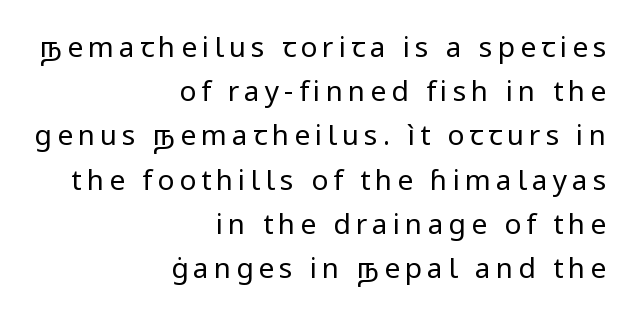
The image shows 28 px regular-weight sans-serif type, upright; set right-aligned, normal line spacing (1.58x), not underlined; low stroke contrast and a medium x-height.
